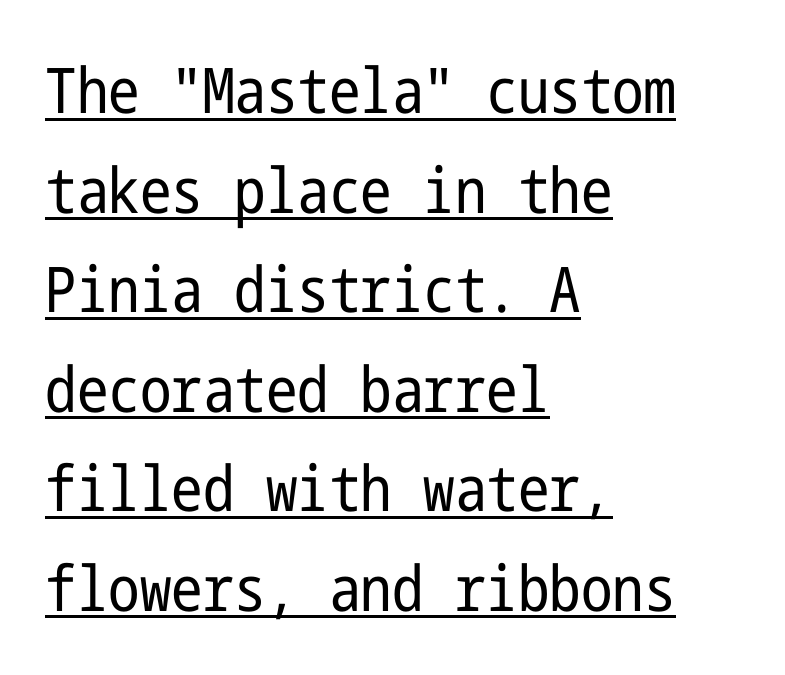
Q: Is the text bold? A: No.
Q: Is the text italic (slanted)? A: No, it is upright.
Q: Is the typeface a serif or a sans-serif typeface? A: Sans-serif.
Q: Is the text underlined? A: Yes.
Q: How is the paragraph aligned? A: Left-aligned.
Q: Is the spacing between letters normal or unusually wide? A: Normal.
Q: Is the spacing between lines tight, normal or loose? A: Normal.
Q: Width (condensed, normal, or wide)? A: Condensed.
Q: Stroke contrast? A: Low.
Q: x-height? A: Medium.
